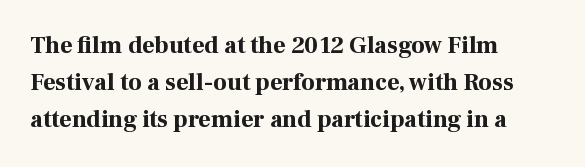
Q: Is the text bold? A: Yes.
Q: Is the text italic (slanted)? A: No, it is upright.
Q: Is the text underlined? A: No.
Q: How is the paragraph aligned? A: Left-aligned.
Q: Is the spacing between letters normal or unusually wide? A: Normal.
Q: Is the spacing between lines tight, normal or loose? A: Normal.
